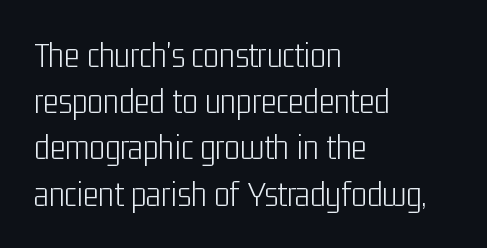
The image shows 37 px light, condensed sans-serif type, upright; set left-aligned, normal line spacing (1.25x), normal letter spacing, not underlined; low stroke contrast and a medium x-height.
